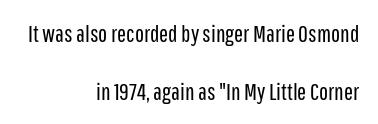
Honestly, there is no underline to notice here at all. A typesetter would mark this as roman, not italic. Honestly, the rows look like they've been pulled way apart. In CSS terms this would be text-align: right. The passage shown is not bold in any degree.
